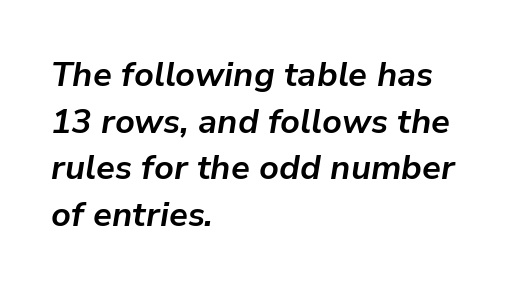
Characters are canted at an angle relative to the baseline's perpendicular. Leading matches the norm, producing a regular column. Each letter keeps its own natural width here, so spacing adapts to shape. The characters look thick and weighty, a clear bold. Layout note: lines flush left. A bare baseline throughout the passage.
